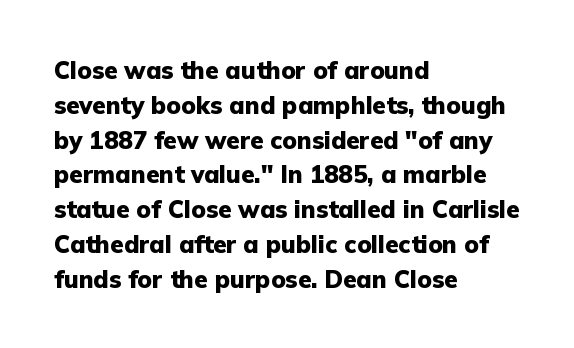
The image shows 24 px bold type, upright; set left-aligned, normal line spacing (1.45x), normal letter spacing, not underlined.
